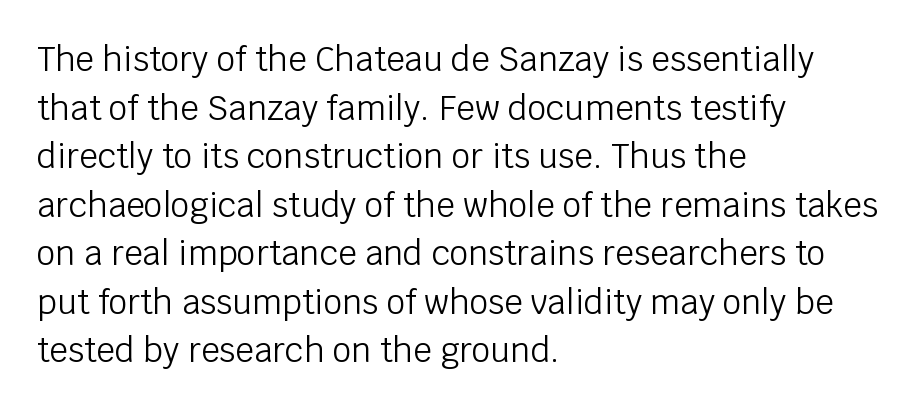
The image shows 33 px light sans-serif type, upright; set left-aligned, normal line spacing (1.47x), normal letter spacing, not underlined; low stroke contrast and a large x-height.
